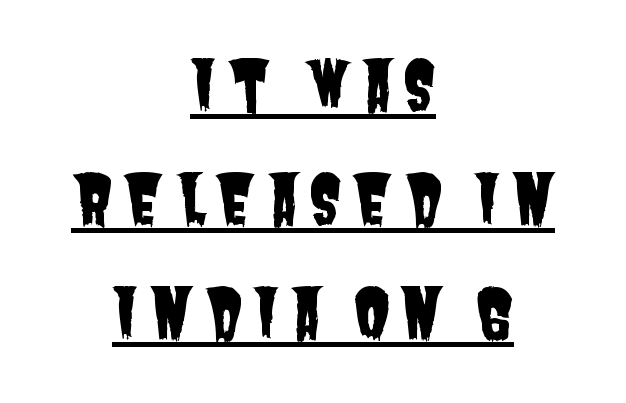
{"serif": "no", "width": "condensed", "stroke_contrast": "low", "x_height": "large", "monospaced": "no", "underline": "yes", "align": "center", "line_spacing": "normal", "line_spacing_ratio": 1.7, "glyph_px": 67}
